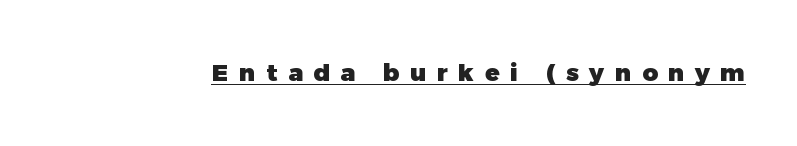
Q: Is the text bold? A: Yes.
Q: Is the text underlined? A: Yes.
Q: Is the spacing between letters normal or unusually wide? A: Unusually wide.
